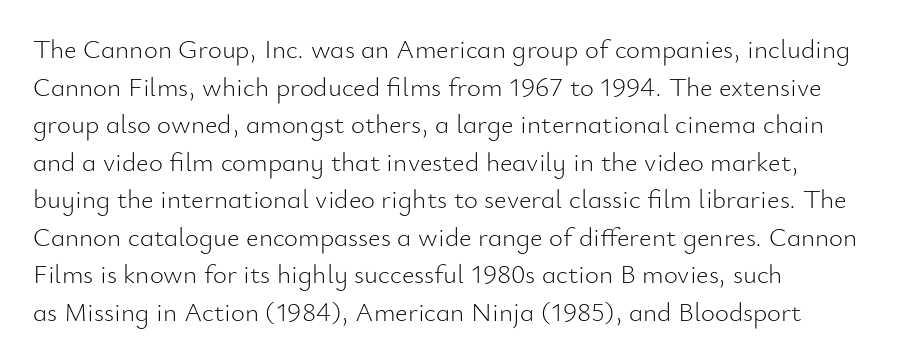
Q: Is the text bold? A: No.
Q: Is the text italic (slanted)? A: No, it is upright.
Q: Is the text underlined? A: No.
Q: How is the paragraph aligned? A: Left-aligned.
Q: Is the spacing between letters normal or unusually wide? A: Normal.
Q: Is the spacing between lines tight, normal or loose? A: Normal.
